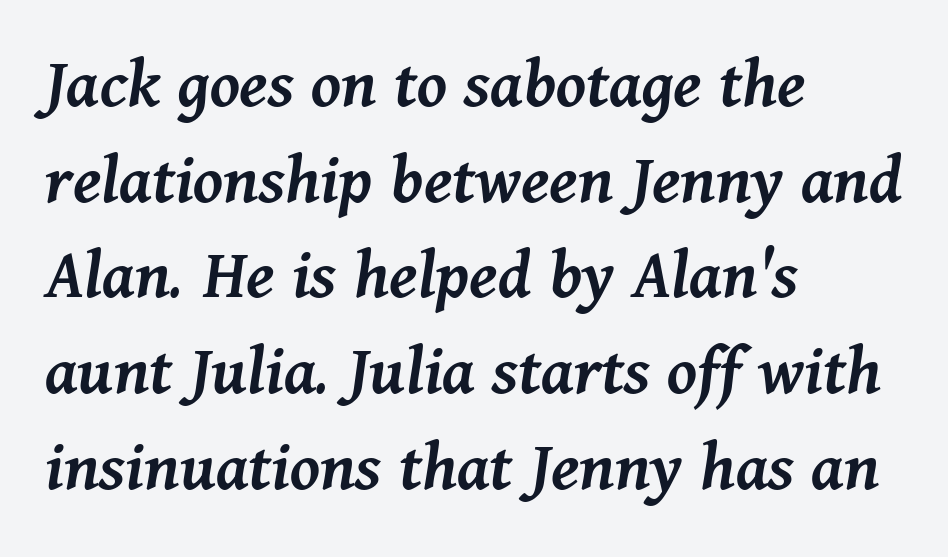
The letters advance in unequal steps, a hallmark of proportional type. The face used here is rendered with its standard letterfit. Vertical spacing — default. Notice how the passage keeps a crisp vertical edge on the left only.
